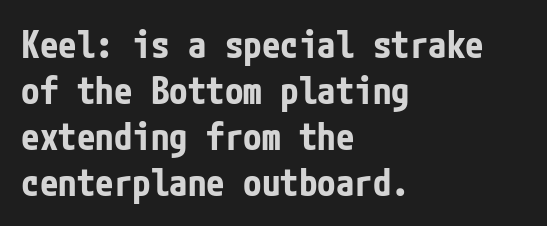
{"serif": "no", "italic": "no", "bold": "yes", "weight": "bold", "width": "condensed", "stroke_contrast": "low", "x_height": "medium", "underline": "no", "align": "left", "line_spacing_ratio": 1.24, "letter_spacing": "normal", "letter_spacing_em": 0.0, "glyph_px": 37}
